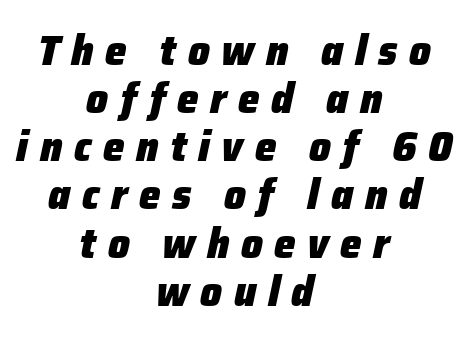
Q: Is the text bold? A: Yes.
Q: Is the text italic (slanted)? A: Yes, it leans right by about 12 degrees.
Q: Is the text underlined? A: No.
Q: How is the paragraph aligned? A: Centered.
Q: Is the spacing between letters normal or unusually wide? A: Unusually wide.
Q: Is the spacing between lines tight, normal or loose? A: Tight.
Q: Width (condensed, normal, or wide)? A: Normal.
Q: Stroke contrast? A: Low.
Q: x-height? A: Medium.
Q: Monospaced? A: No.
